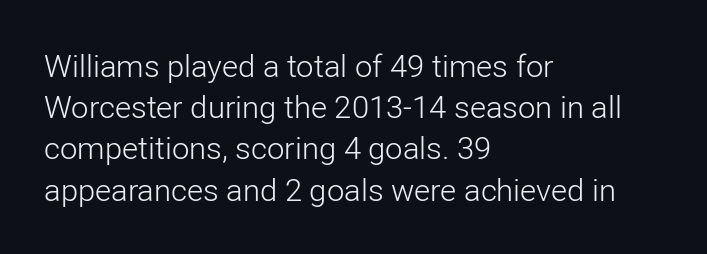
The image shows 31 px light sans-serif type, upright; set left-aligned, normal line spacing (1.33x), normal letter spacing, not underlined; low stroke contrast and a medium x-height.
